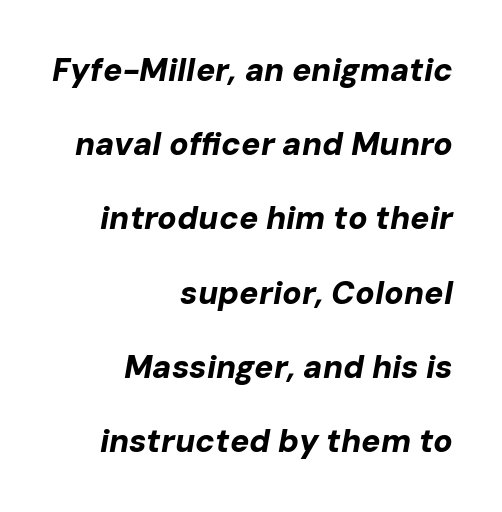
Plain, unruled lines of type. Is this a fixed-width face? No — the glyphs have proportional, varying widths. Each glyph is drawn with heavy, bold strokes. Summary of vertical rhythm: relaxed, with wide interline spacing.
